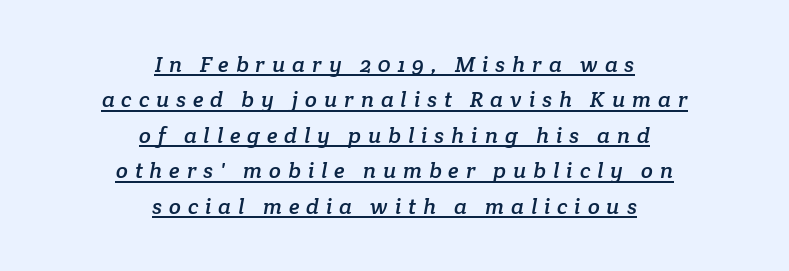
{"underline": "yes", "align": "center", "line_spacing": "normal", "line_spacing_ratio": 1.61, "letter_spacing": "wide", "letter_spacing_em": 0.31, "glyph_px": 22}
